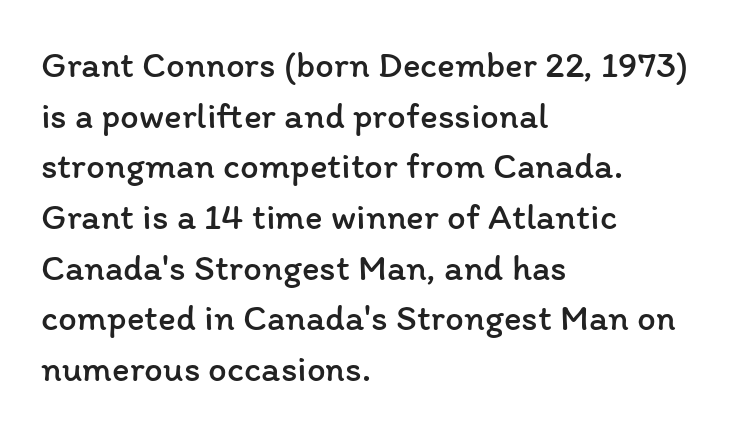
The image shows 37 px regular-weight type, upright; set left-aligned, normal line spacing (1.37x), normal letter spacing, not underlined; low stroke contrast and a medium x-height.
